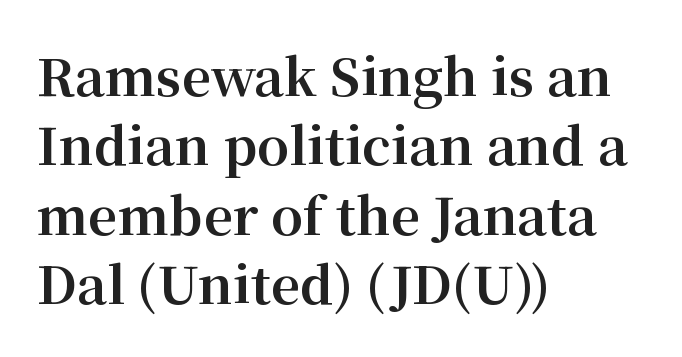
Q: Is the text bold? A: Yes.
Q: Is the text italic (slanted)? A: No, it is upright.
Q: Is the typeface a serif or a sans-serif typeface? A: Serif.
Q: Is the text underlined? A: No.
Q: How is the paragraph aligned? A: Left-aligned.
Q: Is the spacing between letters normal or unusually wide? A: Normal.
Q: Is the spacing between lines tight, normal or loose? A: Normal.
Q: Width (condensed, normal, or wide)? A: Normal.
Q: Stroke contrast? A: Medium.
Q: x-height? A: Medium.
Q: Monospaced? A: No.
